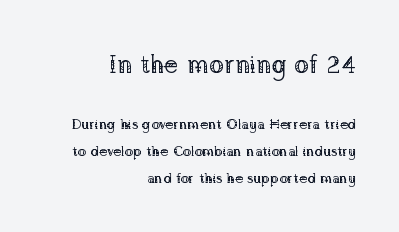
No chunkiness to these letters — they're not bold. Every character sits straight up, as roman type does. The type is set solid horizontally, with unmodified tracking. Beneath every word, the page is bare.
